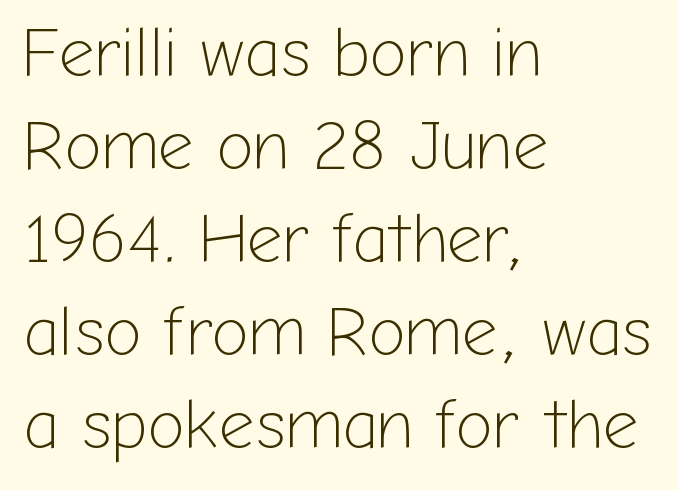
{"serif": "no", "italic": "no", "bold": "no", "weight": "light", "width": "normal", "stroke_contrast": "low", "x_height": "medium", "monospaced": "no", "underline": "no", "align": "left", "line_spacing": "normal", "line_spacing_ratio": 1.33, "letter_spacing": "normal", "letter_spacing_em": 0.0, "glyph_px": 70}
